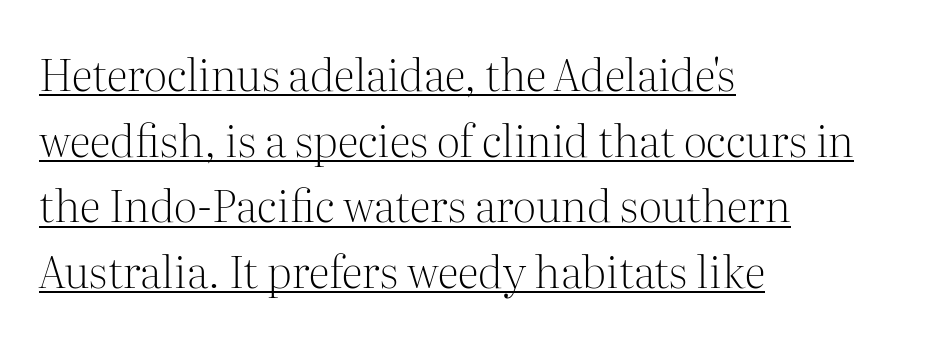
{"serif": "yes", "italic": "no", "bold": "no", "weight": "light", "width": "normal", "stroke_contrast": "medium", "x_height": "medium", "monospaced": "no", "underline": "yes", "align": "left", "line_spacing": "normal", "line_spacing_ratio": 1.49, "letter_spacing": "normal", "letter_spacing_em": 0.0, "glyph_px": 44}
